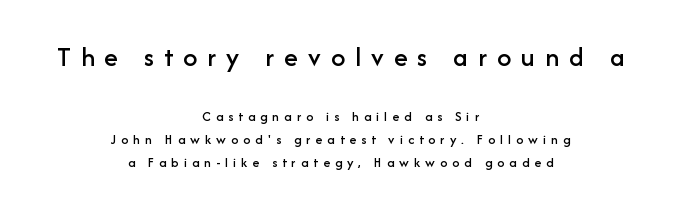
Q: Is the text italic (slanted)? A: No, it is upright.
Q: Is the typeface a serif or a sans-serif typeface? A: Sans-serif.
Q: Is the text underlined? A: No.
Q: How is the paragraph aligned? A: Centered.
Q: Is the spacing between letters normal or unusually wide? A: Unusually wide.
Q: Is the spacing between lines tight, normal or loose? A: Normal.
Q: Which block of text is set in a larger size, the first (top) or the second (bottom)? A: The first (top) one.
Q: Width (condensed, normal, or wide)? A: Normal.
Q: Stroke contrast? A: Low.
Q: x-height? A: Medium.
Q: Monospaced? A: No.
